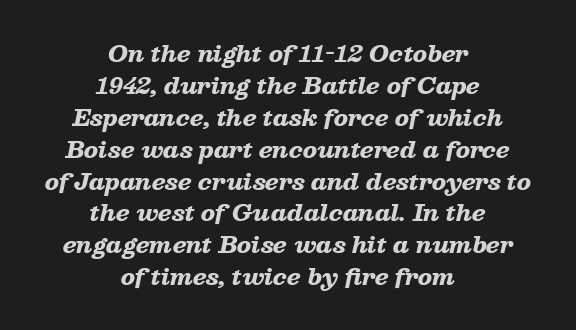
{"italic": "yes", "lean": "right", "slant_degrees": 13, "bold": "yes", "underline": "no", "align": "center", "line_spacing": "normal", "line_spacing_ratio": 1.45, "letter_spacing": "normal", "letter_spacing_em": 0.0, "glyph_px": 22}
